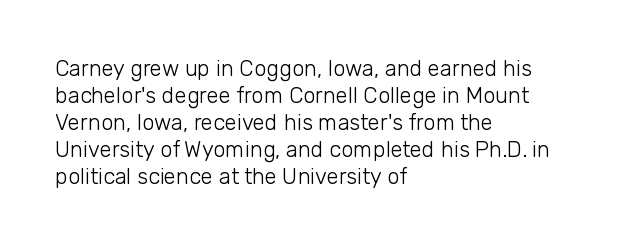
Q: Is the text bold? A: No.
Q: Is the text italic (slanted)? A: No, it is upright.
Q: Is the text underlined? A: No.
Q: How is the paragraph aligned? A: Left-aligned.
Q: Is the spacing between letters normal or unusually wide? A: Normal.
